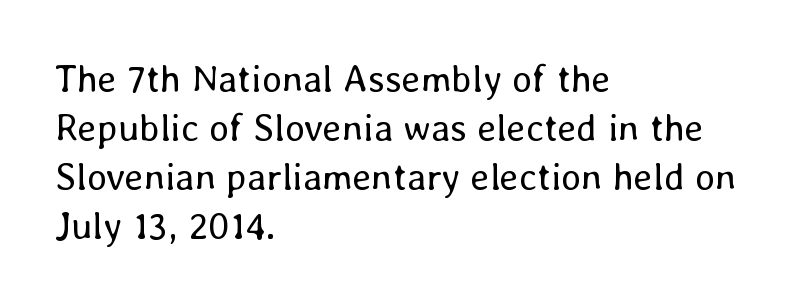
Casual observation: everything's shoved over to the left. The horizontal fit of the characters is conventional and even. A bare baseline throughout the passage. Posture: straight, roman, zero tilt.
